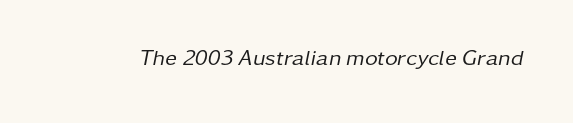
Q: Is the text bold? A: No.
Q: Is the text italic (slanted)? A: Yes, it leans right by about 11 degrees.
Q: Is the text underlined? A: No.
Q: Is the spacing between letters normal or unusually wide? A: Normal.
